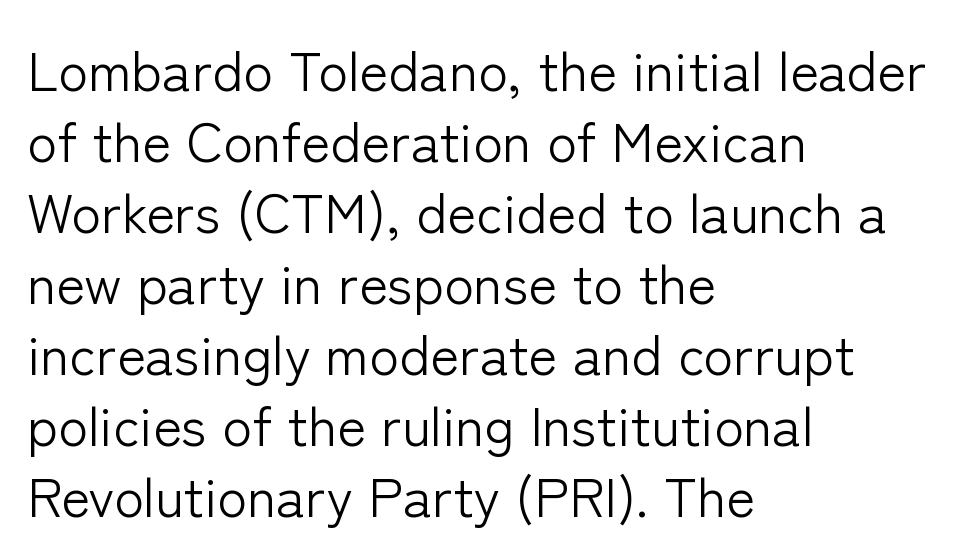
This is the regular roman posture of the typeface. The lines sit at an ordinary, default distance from one another. Quick note: underline off. The face used here is a sans, in the tradition of grotesques and geometrics. The passage shown is not bold in any degree. The passage shown is typed in a proportional face where columns would drift.
